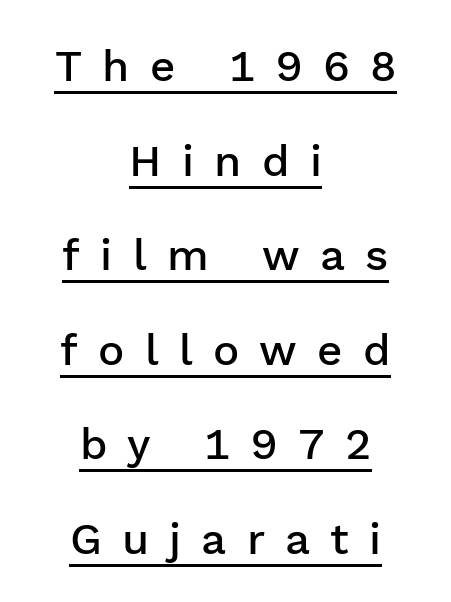
Nothing sits at the stroke ends, so this counts as sans-serif. The face used here is rendered with a markedly widened letterfit. Interline gaps are noticeably wide in this sample. Character widths vary here, with narrow letters taking less room than wide ones. Is there an underline? Yes — a line sits under the letters.
